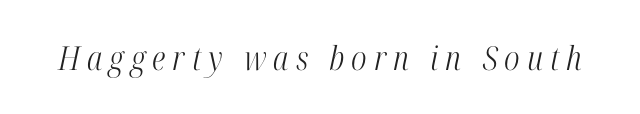
{"serif": "yes", "italic": "yes", "lean": "right", "slant_degrees": 12, "bold": "no", "weight": "light", "width": "condensed", "stroke_contrast": "high", "x_height": "medium", "monospaced": "no", "underline": "no", "letter_spacing": "wide", "letter_spacing_em": 0.21, "glyph_px": 33}
